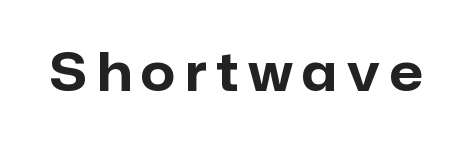
The image shows 53 px bold sans-serif type, upright; set not underlined; low stroke contrast and a medium x-height.
